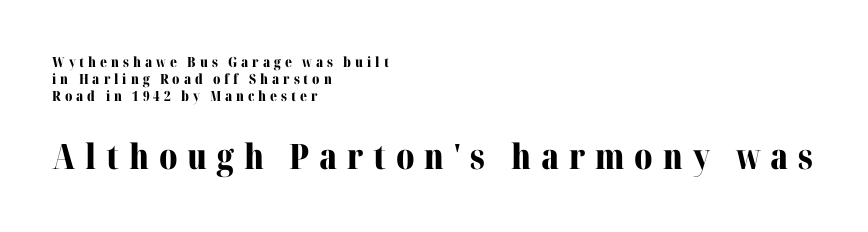
Designer's note — italics off, roman on. Spacing verdict: proportional, widths tailored to each character. Does the weight exceed regular? Yes, all the way to bold. Scale increases going downward across the two blocks.
